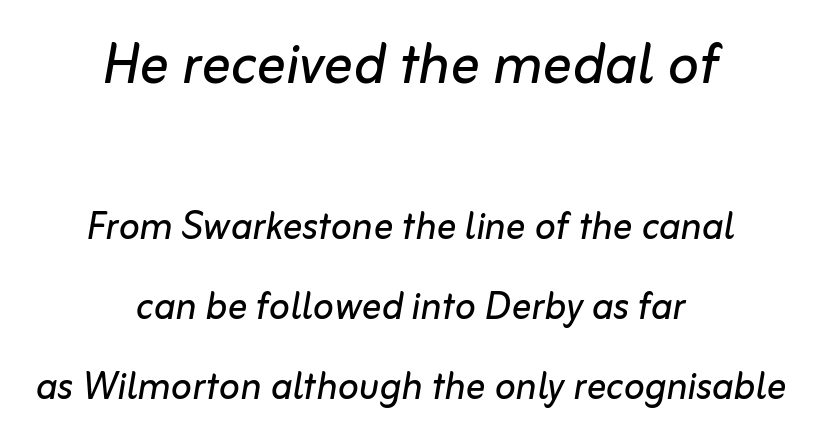
{"italic": "yes", "lean": "right", "slant_degrees": 10, "bold": "no", "weight": "regular", "width": "normal", "stroke_contrast": "low", "x_height": "medium", "monospaced": "no", "underline": "no", "align": "center", "line_spacing": "normal", "line_spacing_ratio": 1.63, "letter_spacing": "normal", "letter_spacing_em": 0.0, "larger_block": "first", "size_ratio": 1.49, "glyph_px": 73}
